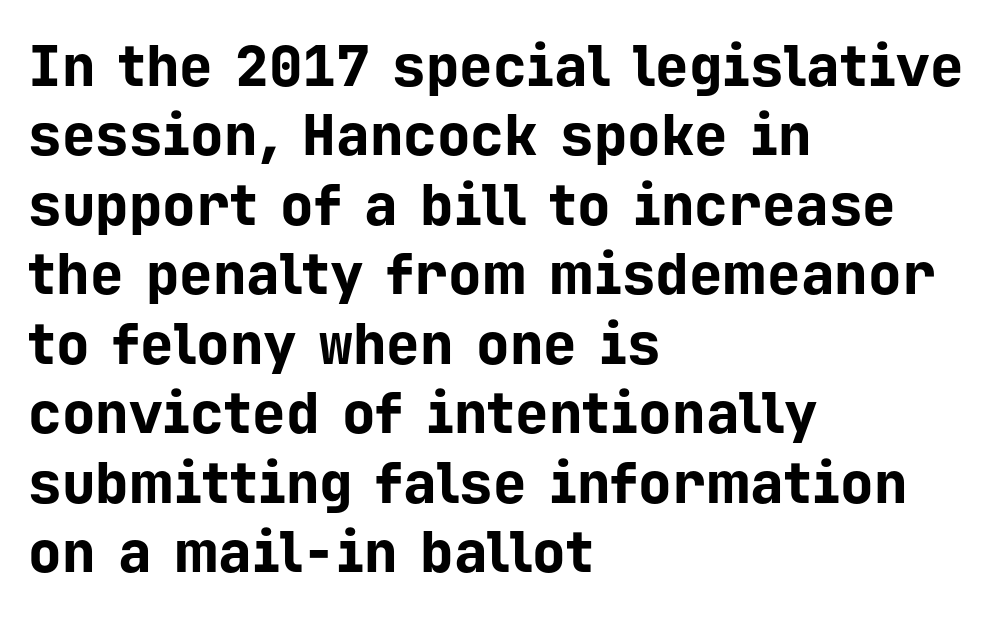
Looks like terminal output: every glyph gets an equal slot. The baseline area is clear. Alignment: flush left. Default kerning and tracking; the words read as compact shapes. Heavy-handed strokes throughout: this text is bold.
